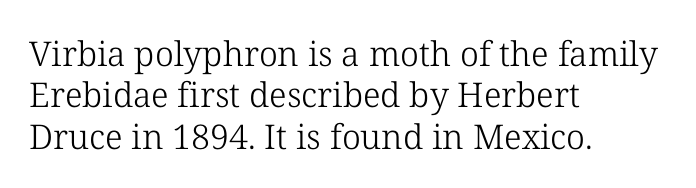
The image shows 34 px light serif type, upright; set left-aligned, line spacing 1.22x, normal letter spacing, not underlined; low stroke contrast and a medium x-height.
